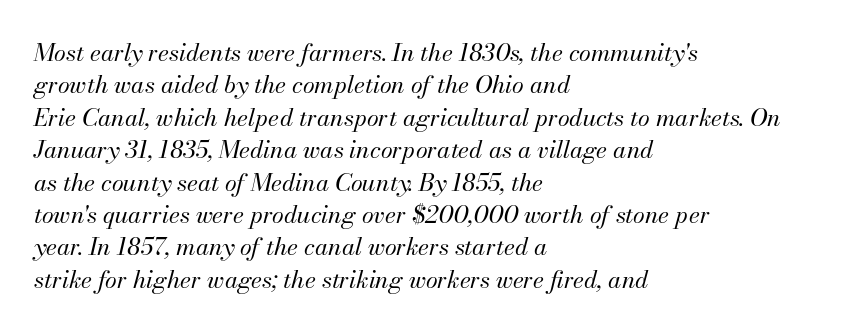
Q: Is the text bold? A: No.
Q: Is the text italic (slanted)? A: Yes, it leans right by about 13 degrees.
Q: Is the text underlined? A: No.
Q: How is the paragraph aligned? A: Left-aligned.
Q: Is the spacing between letters normal or unusually wide? A: Normal.
Q: Is the spacing between lines tight, normal or loose? A: Normal.
